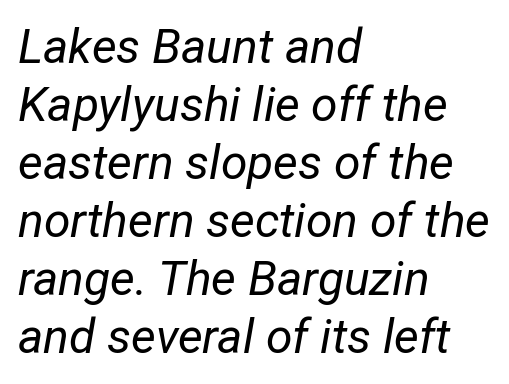
{"italic": "yes", "lean": "right", "slant_degrees": 12, "bold": "no", "weight": "regular", "width": "condensed", "stroke_contrast": "low", "x_height": "medium", "monospaced": "no", "underline": "no", "align": "left", "line_spacing_ratio": 1.21, "letter_spacing": "normal", "letter_spacing_em": 0.0, "glyph_px": 48}
